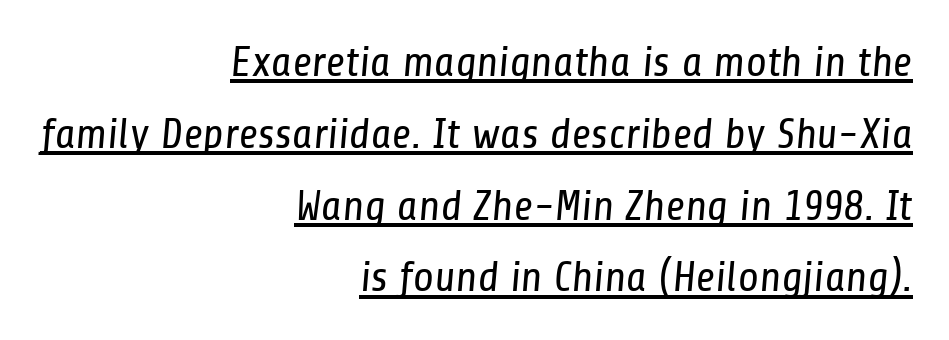
Weight: in the light-to-regular range. Font category for this specimen: sans-serif. Normally led — the rows are evenly, conventionally spaced. You could not count columns in this text — the font is proportionally spaced. Where is the straight margin? On the right. Words appear dense and cohesive because spacing is normal.
